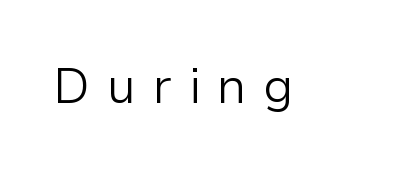
The image shows 49 px light sans-serif type, upright; set unusually wide letter spacing (+0.34 em), not underlined; low stroke contrast and a medium x-height.
